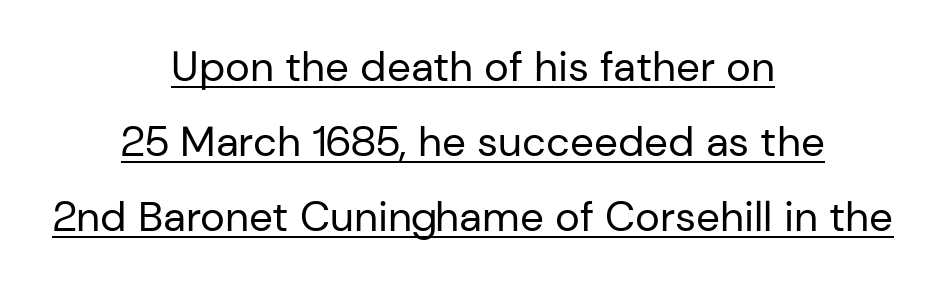
Italic? Not at all — the glyphs are vertical. Which margin do the lines hug? Neither — every line sits in the middle. Is this a heavy cut? Hardly; it is regular or lighter. Tracking value appears to be zero — textbook default spacing. A sans-serif font was chosen for this passage. Glance below the letters and you will spot a drawn line.
